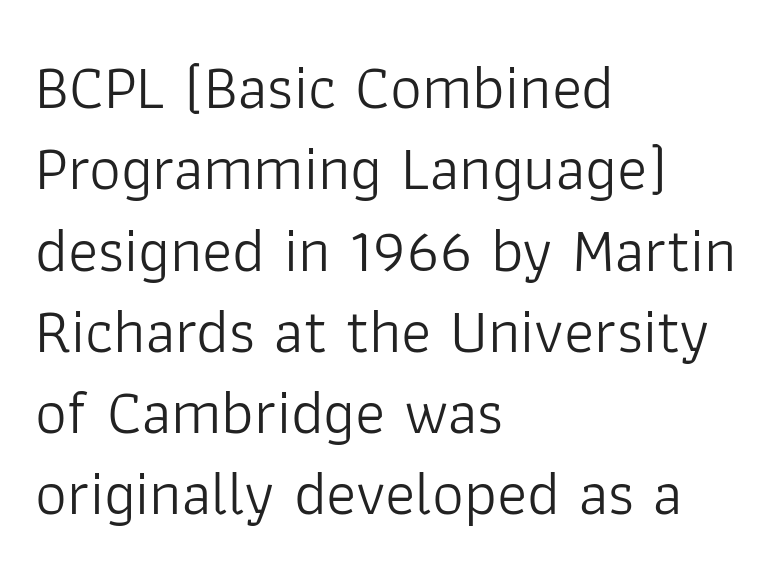
{"serif": "no", "italic": "no", "bold": "no", "weight": "light", "width": "normal", "stroke_contrast": "low", "x_height": "medium", "monospaced": "no", "underline": "no", "align": "left", "line_spacing": "normal", "line_spacing_ratio": 1.29, "letter_spacing": "normal", "letter_spacing_em": 0.0, "glyph_px": 63}
